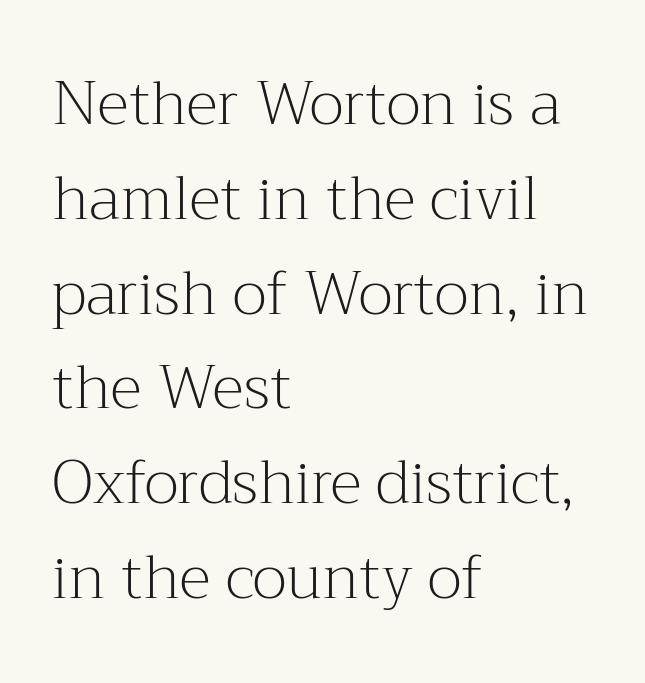
The image shows 60 px light serif type, upright; set left-aligned, normal line spacing (1.58x), normal letter spacing, not underlined; medium stroke contrast and a medium x-height.
